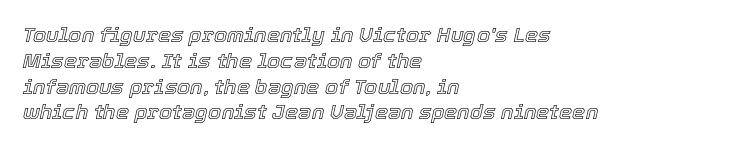
Q: Is the text italic (slanted)? A: Yes, it leans right by about 12 degrees.
Q: Is the text underlined? A: No.
Q: How is the paragraph aligned? A: Left-aligned.
Q: Is the spacing between letters normal or unusually wide? A: Normal.
